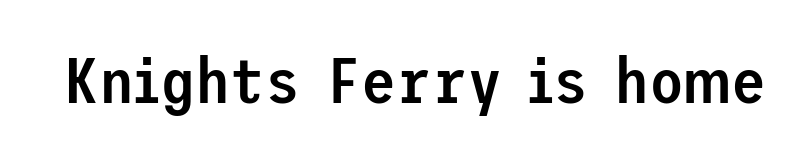
The image shows 64 px semibold sans-serif type, upright; set normal letter spacing, not underlined; low stroke contrast and a medium x-height.
